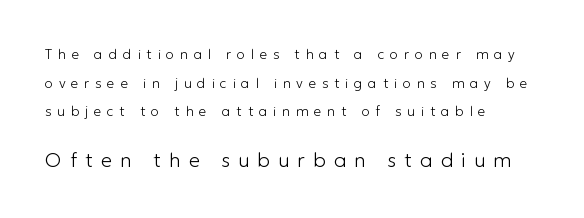
Q: Is the text bold? A: No.
Q: Is the text italic (slanted)? A: No, it is upright.
Q: Is the text underlined? A: No.
Q: How is the paragraph aligned? A: Left-aligned.
Q: Is the spacing between letters normal or unusually wide? A: Unusually wide.
Q: Is the spacing between lines tight, normal or loose? A: Loose.
Q: Which block of text is set in a larger size, the first (top) or the second (bottom)? A: The second (bottom) one.
